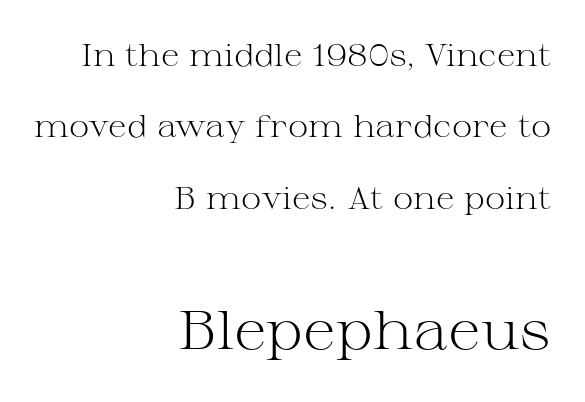
Spacing verdict: proportional, widths tailored to each character. Character size in the trailing block exceeds that of the leading block. Every stem runs plumb, perpendicular to the baseline. Alignment: flush right.
